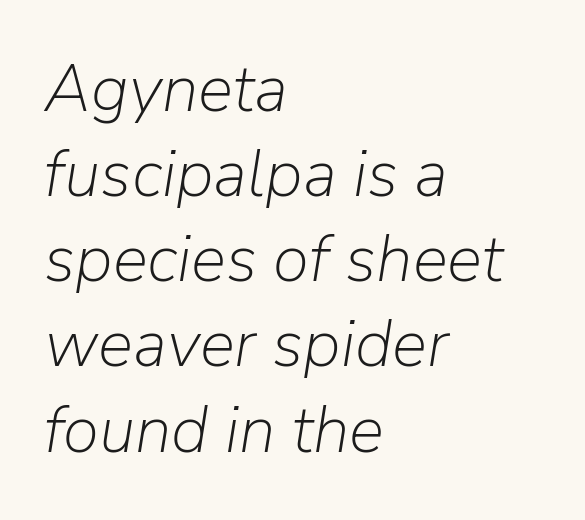
Layout note: lines flush left. The passage shown is typed in a proportional face where columns would drift. The weight tops out at a normal text grade. Check under the words: just untouched page. The face used here is rendered with its standard letterfit. The block of text has a typical density, with ordinary space between rows.
